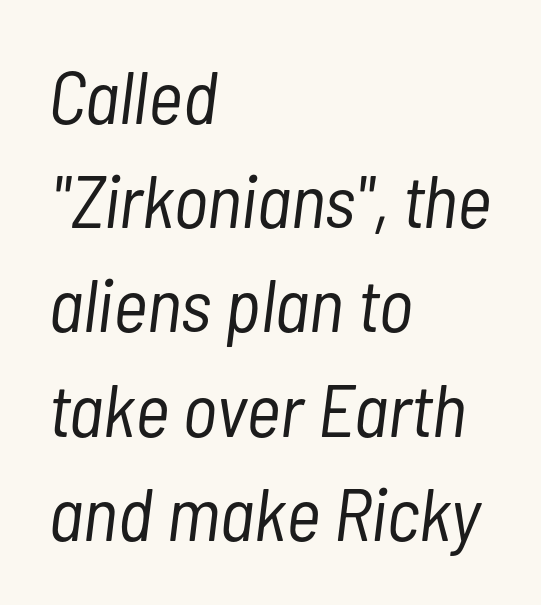
The rendering applies a slant to the glyphs. The block of text has a typical density, with ordinary space between rows. Think of a printed novel: that variable character pitch is what you see here. Tracking here is standard; glyphs follow each other at the usual distance. This reads as an unemphasized weight, regular at the heaviest.
